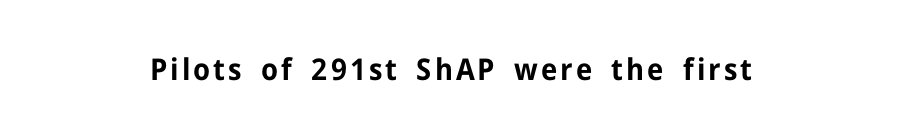
The text was rendered using a sans face with plain stroke endings. Compared with an ordinary text face, these strokes are far heavier — a full bold. The passage shown is not underscored anywhere. Think of a printed novel: that variable character pitch is what you see here. One-word summary of the alignment: center.
